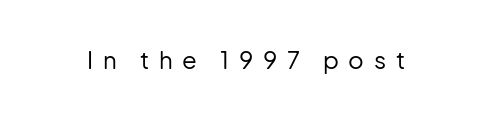
Stems here are at most as thick as an everyday book face. Check the space under the baseline: it is left empty. Spacing between characters has been opened up far beyond the box default. Tall strokes in this sample are plumb rather than angled.
